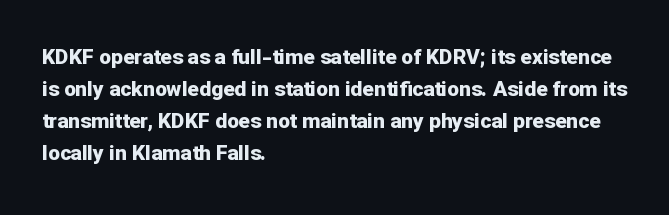
Q: Is the text bold? A: Yes.
Q: Is the text italic (slanted)? A: No, it is upright.
Q: Is the text underlined? A: No.
Q: How is the paragraph aligned? A: Left-aligned.
Q: Is the spacing between letters normal or unusually wide? A: Normal.
Q: Is the spacing between lines tight, normal or loose? A: Normal.
